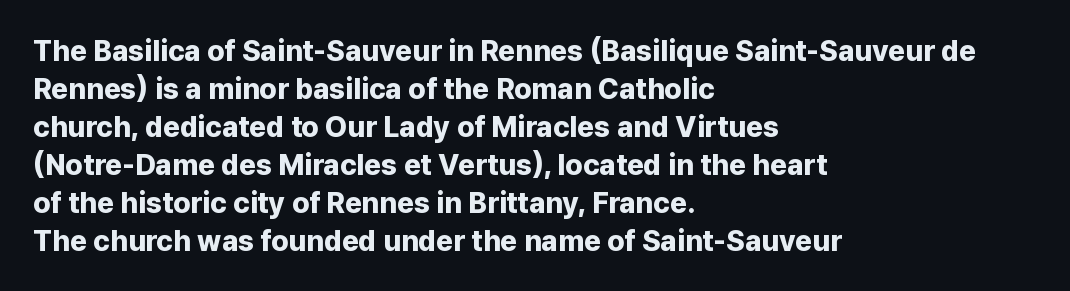
{"serif": "no", "italic": "no", "bold": "yes", "weight": "bold", "width": "normal", "stroke_contrast": "low", "x_height": "medium", "monospaced": "no", "underline": "no", "align": "left", "line_spacing": "normal", "line_spacing_ratio": 1.31, "letter_spacing": "normal", "letter_spacing_em": 0.0, "glyph_px": 29}
